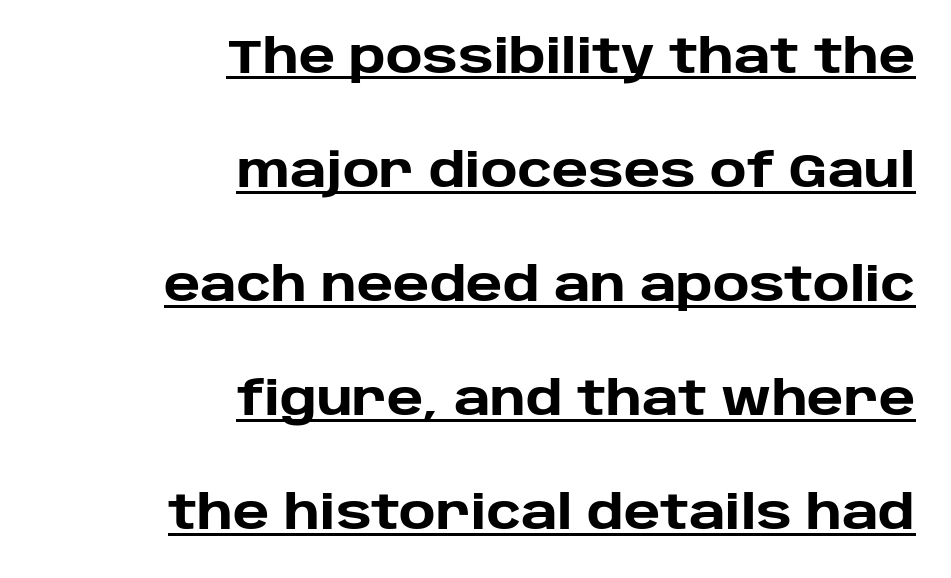
The image shows 46 px heavy sans-serif type, upright; set right-aligned, loose line spacing (2.48x), normal letter spacing, underlined; low stroke contrast and a large x-height.
